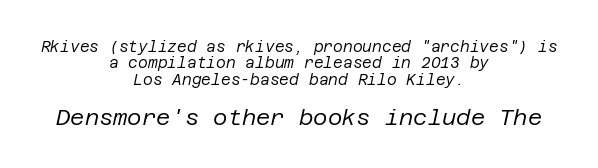
{"italic": "yes", "lean": "right", "slant_degrees": 12, "bold": "no", "underline": "no", "align": "center", "line_spacing": "tight", "line_spacing_ratio": 1.09, "letter_spacing": "normal", "letter_spacing_em": 0.0, "larger_block": "second", "size_ratio": 1.47, "glyph_px": 22}
